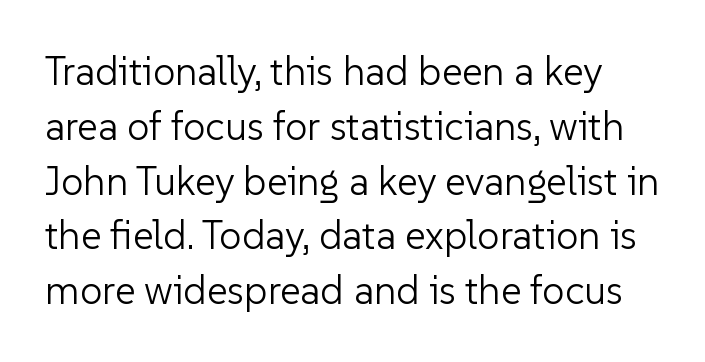
{"serif": "no", "italic": "no", "bold": "no", "weight": "light", "width": "normal", "stroke_contrast": "low", "x_height": "medium", "monospaced": "no", "underline": "no", "line_spacing": "normal", "line_spacing_ratio": 1.37, "letter_spacing": "normal", "letter_spacing_em": 0.0, "glyph_px": 40}
